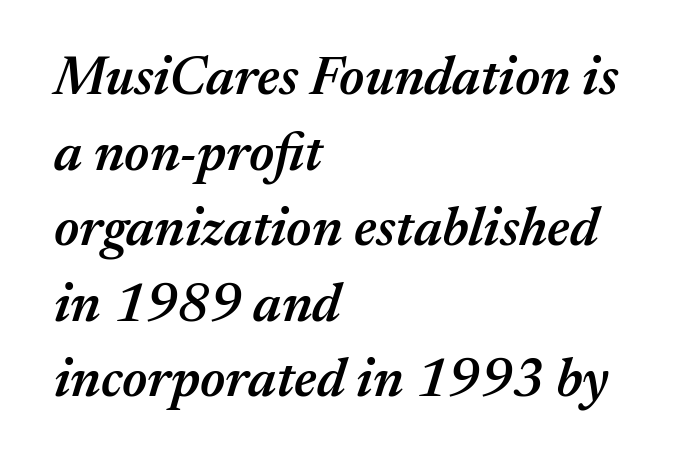
Q: Is the text bold? A: Semi-bold.
Q: Is the text italic (slanted)? A: Yes, it leans right by about 17 degrees.
Q: Is the text underlined? A: No.
Q: How is the paragraph aligned? A: Left-aligned.
Q: Is the spacing between letters normal or unusually wide? A: Normal.
Q: Is the spacing between lines tight, normal or loose? A: Normal.
Q: Width (condensed, normal, or wide)? A: Normal.
Q: Stroke contrast? A: Medium.
Q: x-height? A: Medium.
Q: Monospaced? A: No.
